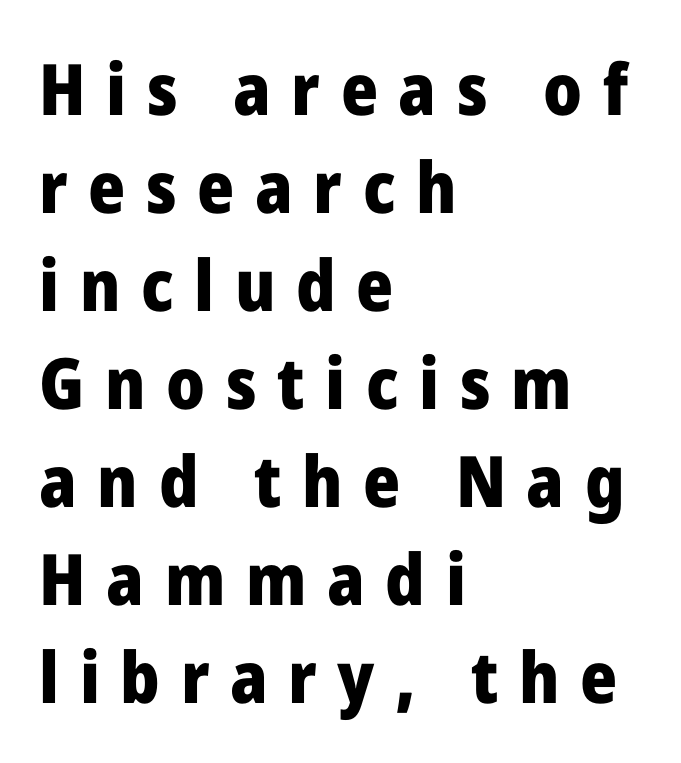
The image shows 71 px heavy sans-serif type, upright; set left-aligned, normal line spacing (1.38x), unusually wide letter spacing (+0.29 em), not underlined; low stroke contrast and a medium x-height.
